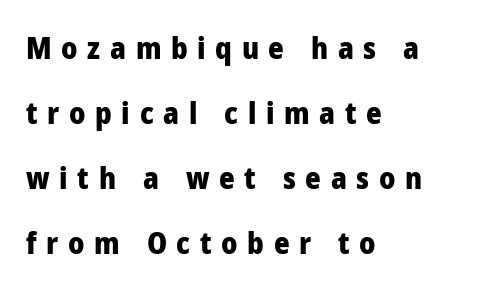
All the whitespace from short lines collects on the right. Chunky letters — that's bold for sure. You could not count columns in this text — the font is proportionally spaced. The area under the type is left untouched. Regarding serifs, this sample does without them. Style check: upright.
